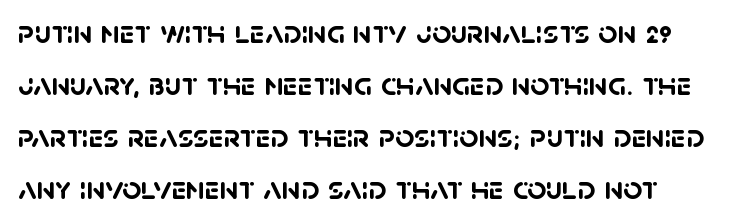
The image shows 33 px semibold sans-serif type; set left-aligned, normal line spacing (1.58x), normal letter spacing, not underlined; low stroke contrast and a large x-height.
